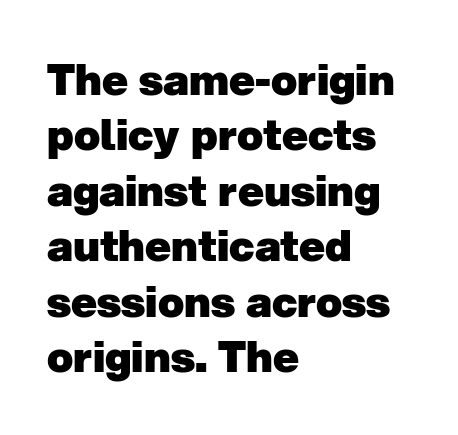
{"serif": "no", "bold": "yes", "weight": "heavy", "width": "normal", "stroke_contrast": "low", "x_height": "medium", "monospaced": "no", "underline": "no", "align": "left", "line_spacing": "normal", "line_spacing_ratio": 1.29, "letter_spacing": "normal", "letter_spacing_em": 0.0, "glyph_px": 43}
